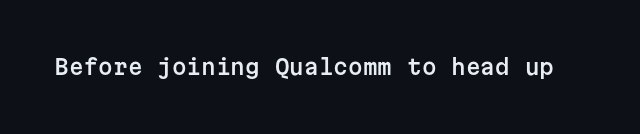
{"italic": "no", "underline": "no", "letter_spacing": "normal", "letter_spacing_em": 0.0, "glyph_px": 21}
